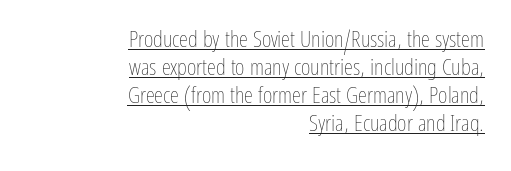
Nobody touched the tracking dial on this one. Rendered with straight, roman letterforms. In CSS terms this would be text-align: right. A typographer would call this underscored text.
